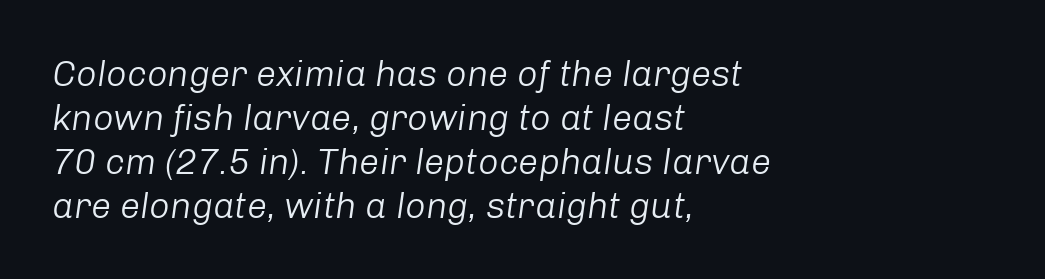
Q: Is the text bold? A: No.
Q: Is the text italic (slanted)? A: Yes, it leans right by about 8 degrees.
Q: Is the text underlined? A: No.
Q: How is the paragraph aligned? A: Left-aligned.
Q: Is the spacing between letters normal or unusually wide? A: Normal.
Q: Width (condensed, normal, or wide)? A: Normal.
Q: Stroke contrast? A: Low.
Q: x-height? A: Medium.
Q: Monospaced? A: No.
